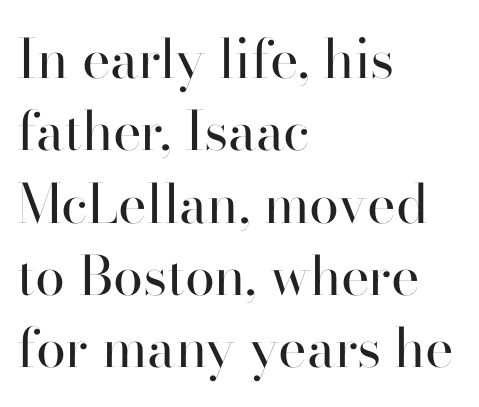
{"serif": "no", "italic": "no", "bold": "no", "weight": "regular", "width": "normal", "stroke_contrast": "high", "x_height": "small", "monospaced": "no", "underline": "no", "align": "left", "line_spacing": "normal", "line_spacing_ratio": 1.34, "letter_spacing": "normal", "letter_spacing_em": 0.0, "glyph_px": 54}
